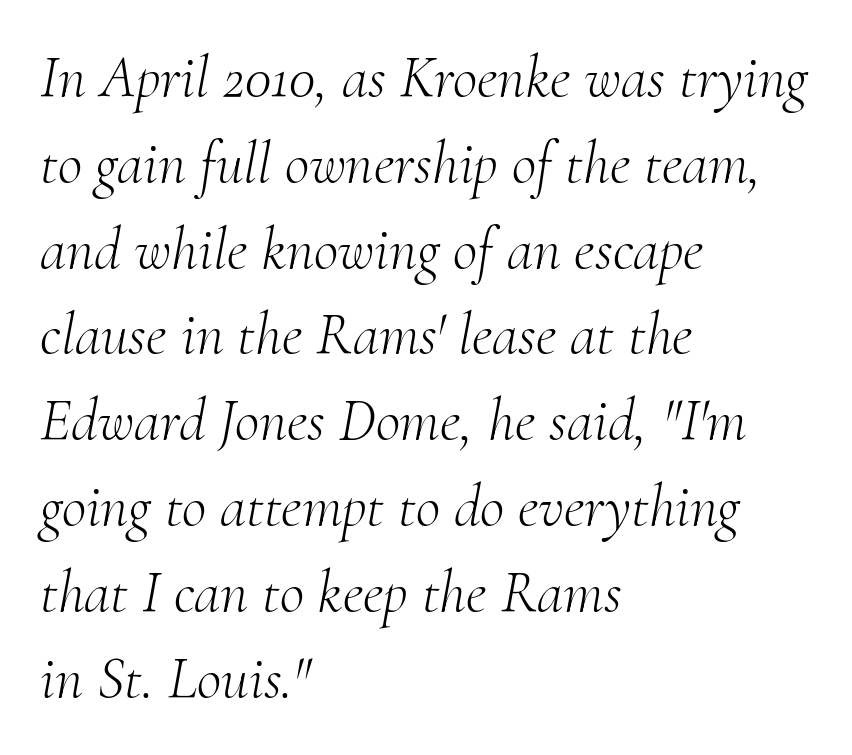
{"serif": "yes", "italic": "yes", "lean": "right", "slant_degrees": 10, "bold": "no", "weight": "light", "width": "normal", "stroke_contrast": "medium", "x_height": "small", "monospaced": "no", "underline": "no", "align": "left", "line_spacing": "normal", "line_spacing_ratio": 1.43, "letter_spacing": "normal", "letter_spacing_em": 0.0, "glyph_px": 60}
